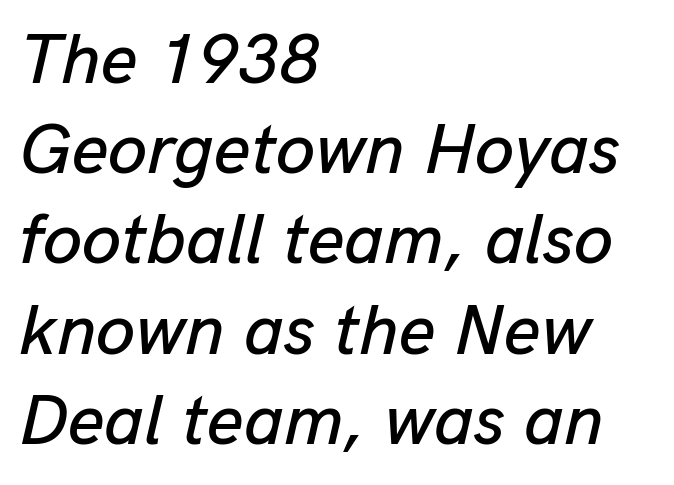
These lines sit exactly where default settings would place them. Look at the tracking — it's just the regular setting, nothing added. Glance below the letters and you will spot only blank space. This sample has the flowing, uneven cadence of proportional lettering. There's an unmistakable incline to the writing here. Is the block centered? No — it sits flush against the left margin.
